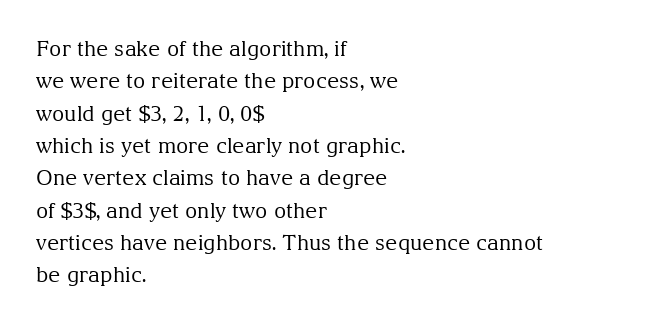
{"italic": "no", "bold": "no", "underline": "no", "align": "left", "line_spacing": "normal", "line_spacing_ratio": 1.54, "letter_spacing": "normal", "letter_spacing_em": 0.0, "glyph_px": 21}
